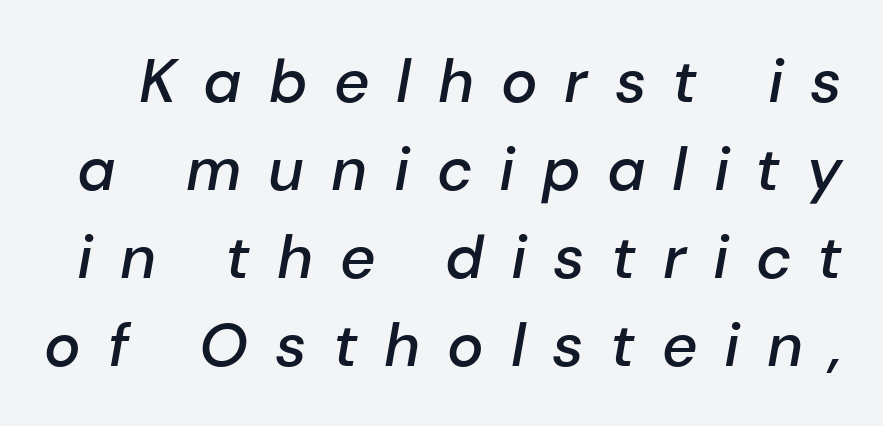
Q: Is the text bold? A: Semi-bold.
Q: Is the text italic (slanted)? A: Yes, it leans right by about 10 degrees.
Q: Is the text underlined? A: No.
Q: Is the spacing between letters normal or unusually wide? A: Unusually wide.
Q: Is the spacing between lines tight, normal or loose? A: Normal.
Q: Width (condensed, normal, or wide)? A: Normal.
Q: Stroke contrast? A: Low.
Q: x-height? A: Medium.
Q: Monospaced? A: No.
